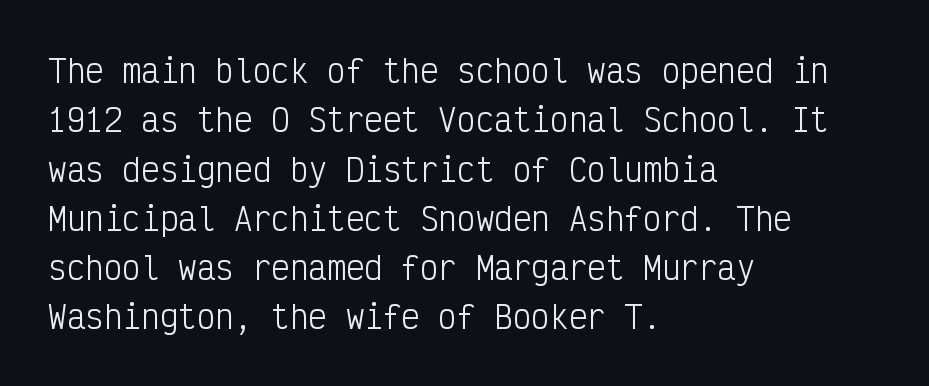
The image shows 31 px light, condensed sans-serif type, upright, monospaced; set left-aligned, normal line spacing (1.59x), normal letter spacing, not underlined; low stroke contrast and a medium x-height.
